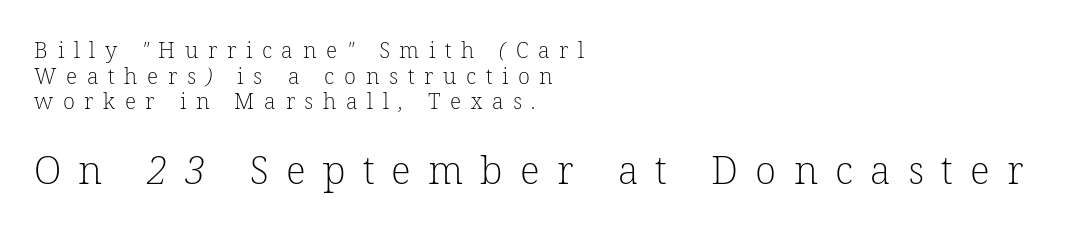
The image shows 39 px light serif type; set left-aligned, line spacing 1.17x, unusually wide letter spacing (+0.44 em), not underlined; the second (bottom) block is 1.77x larger; low stroke contrast and a medium x-height.
